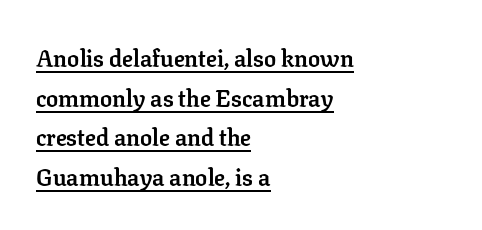
{"italic": "no", "bold": "yes", "underline": "yes", "align": "left", "line_spacing": "normal", "line_spacing_ratio": 1.65, "letter_spacing": "normal", "letter_spacing_em": 0.0, "glyph_px": 24}
